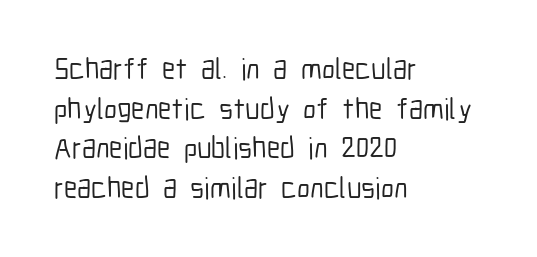
Line starts are locked; line ends wander. Glance below the letters and you will spot only blank space. Each letter keeps its own natural width here, so spacing adapts to shape. Summary of vertical rhythm: regular, with standard interline spacing.
